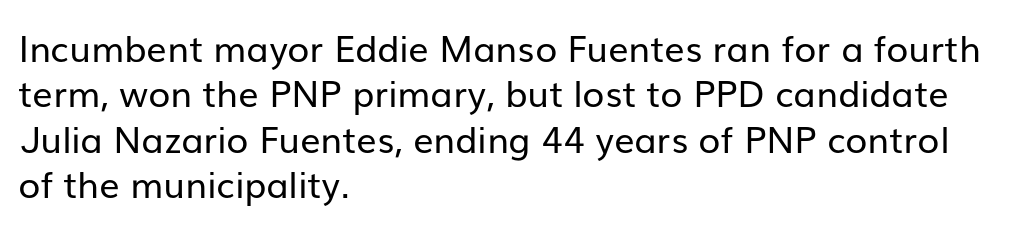
Does the type have serifs? No, each stem ends abruptly. Characters remain perfectly vertical along every line. Words appear dense and cohesive because spacing is normal. Think of a printed novel: that variable character pitch is what you see here. Leading: standard. Words float on clear page, feet unadorned.
